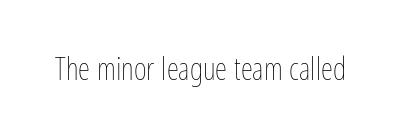
Stem width sits at or under what a default text font uses. Each row of text sits above clean, open space. Proportional: the letters do not fall into vertical columns. The line texture is even and compact thanks to regular tracking. Notice how the stems are strictly vertical — no italics here.
